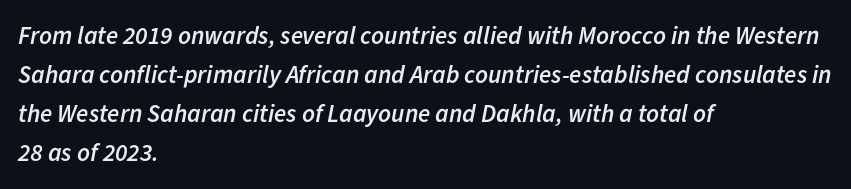
{"italic": "yes", "lean": "right", "slant_degrees": 11, "bold": "semi", "underline": "no", "align": "left", "line_spacing": "normal", "line_spacing_ratio": 1.56, "letter_spacing": "normal", "letter_spacing_em": 0.0, "glyph_px": 25}
